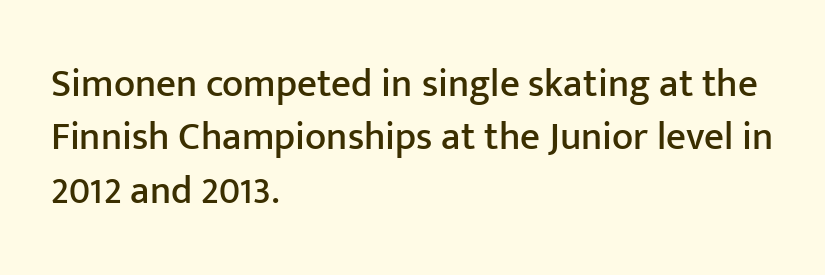
Rows of type keep a routine distance in the vertical direction. The paragraph has a hard left edge and a soft right edge. Classification — sans serif. Upright lettering throughout. Each letter keeps its own natural width here, so spacing adapts to shape.
